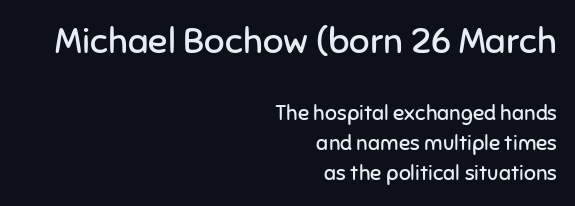
The strokes are not fattened; the text isn't bold. Interline gaps are of average width in this sample. The letterforms sit shoulder to shoulder at normal distance. No word sits above an underline.
